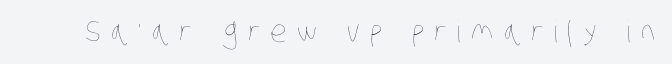
{"bold": "no", "weight": "thin", "width": "condensed", "stroke_contrast": "low", "x_height": "large", "monospaced": "no", "underline": "no", "letter_spacing": "wide", "letter_spacing_em": 0.34, "glyph_px": 30}
